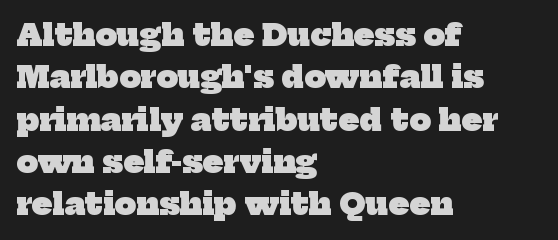
Q: Is the text bold? A: Yes.
Q: Is the typeface a serif or a sans-serif typeface? A: Serif.
Q: Is the text underlined? A: No.
Q: How is the paragraph aligned? A: Left-aligned.
Q: Is the spacing between letters normal or unusually wide? A: Normal.
Q: Is the spacing between lines tight, normal or loose? A: Normal.
Q: Width (condensed, normal, or wide)? A: Normal.
Q: Stroke contrast? A: Low.
Q: x-height? A: Medium.
Q: Monospaced? A: No.
